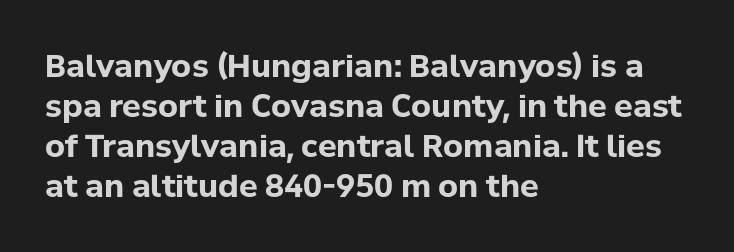
{"serif": "no", "italic": "no", "bold": "yes", "weight": "bold", "width": "normal", "stroke_contrast": "low", "x_height": "medium", "monospaced": "no", "underline": "no", "align": "left", "line_spacing": "normal", "line_spacing_ratio": 1.29, "letter_spacing": "normal", "letter_spacing_em": 0.0, "glyph_px": 31}
